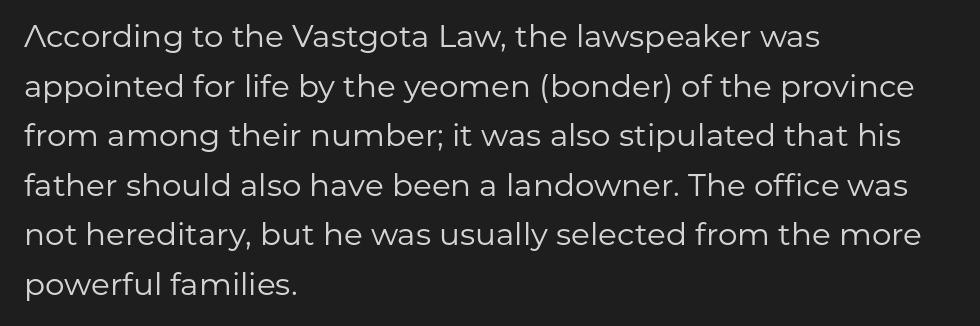
{"serif": "no", "italic": "no", "bold": "no", "weight": "regular", "width": "normal", "stroke_contrast": "low", "x_height": "medium", "monospaced": "no", "underline": "no", "align": "left", "line_spacing": "normal", "line_spacing_ratio": 1.6, "letter_spacing": "normal", "letter_spacing_em": 0.0, "glyph_px": 31}
